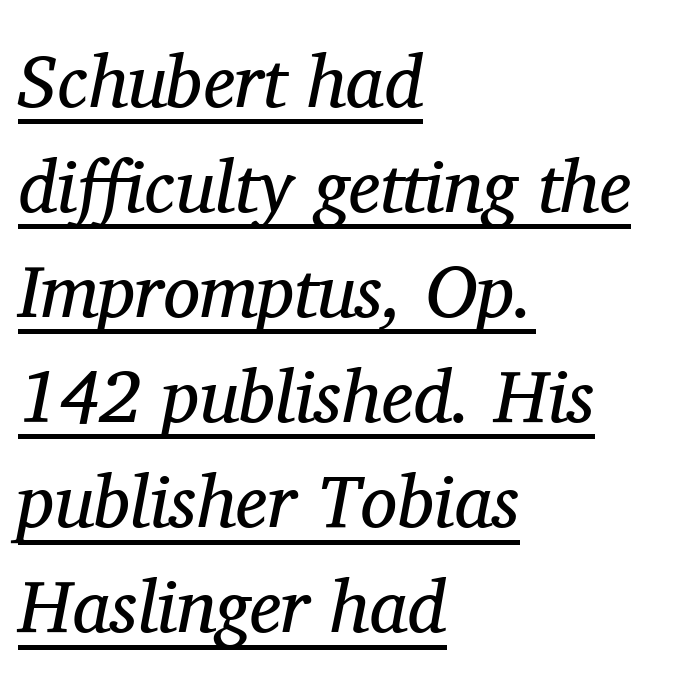
Do the characters align in a grid? No, the font is proportional. The block of text has a typical density, with ordinary space between rows. Classification — serif. Observe the lean: these are italic letterforms. If you drew a ruler down the left edge, every line would touch it. Heft: none added — not bold.
